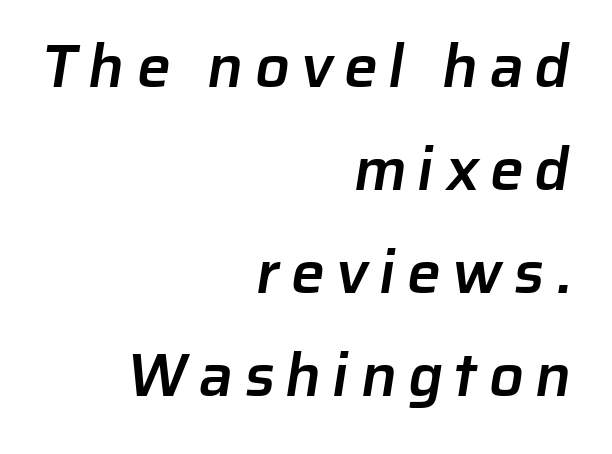
{"serif": "no", "bold": "semi", "weight": "semibold", "width": "normal", "stroke_contrast": "low", "x_height": "medium", "monospaced": "no", "underline": "no", "align": "right", "line_spacing": "normal", "line_spacing_ratio": 1.69, "glyph_px": 61}
